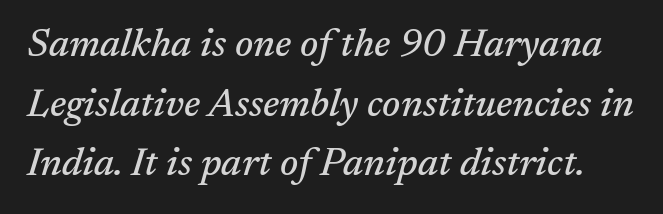
Q: Is the text italic (slanted)? A: Yes, it leans right by about 17 degrees.
Q: Is the typeface a serif or a sans-serif typeface? A: Serif.
Q: Is the text underlined? A: No.
Q: Is the spacing between letters normal or unusually wide? A: Normal.
Q: Is the spacing between lines tight, normal or loose? A: Normal.
Q: Width (condensed, normal, or wide)? A: Normal.
Q: Stroke contrast? A: Medium.
Q: x-height? A: Medium.
Q: Monospaced? A: No.
